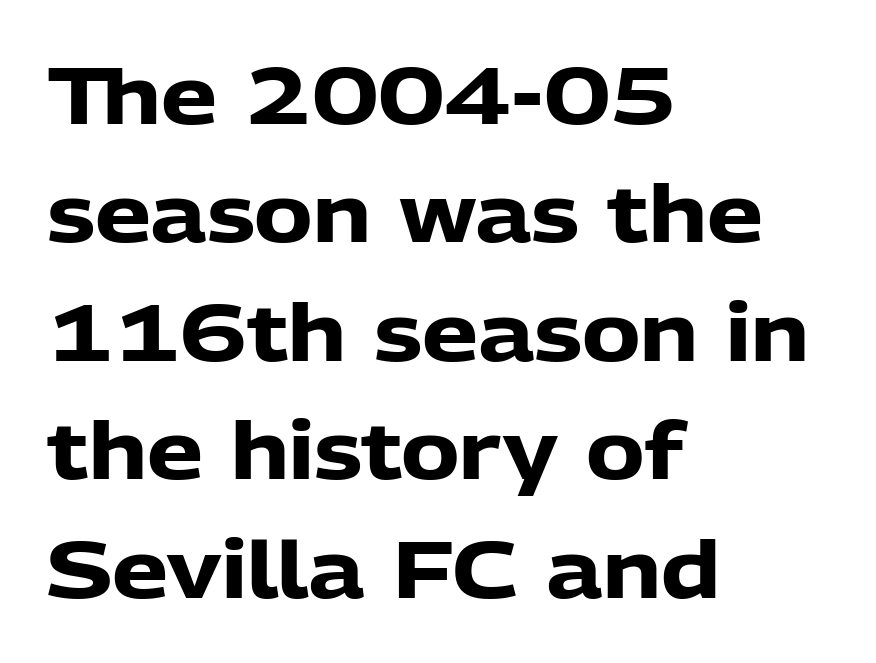
{"serif": "no", "italic": "no", "bold": "yes", "weight": "heavy", "width": "normal", "stroke_contrast": "low", "x_height": "medium", "monospaced": "no", "underline": "no", "align": "left", "line_spacing": "normal", "line_spacing_ratio": 1.5, "letter_spacing": "normal", "letter_spacing_em": 0.0, "glyph_px": 79}
